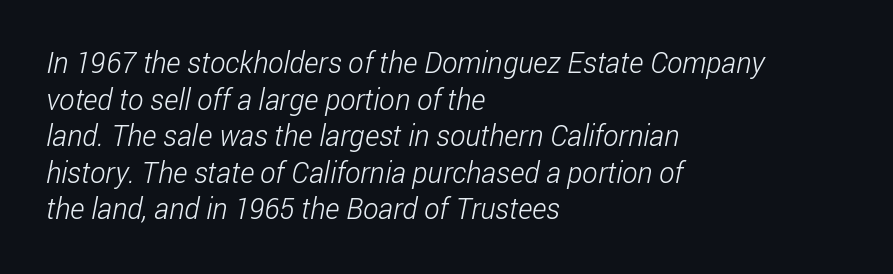
The image shows 29 px light, condensed sans-serif type; set left-aligned, normal line spacing (1.26x), normal letter spacing, not underlined; low stroke contrast and a medium x-height.
